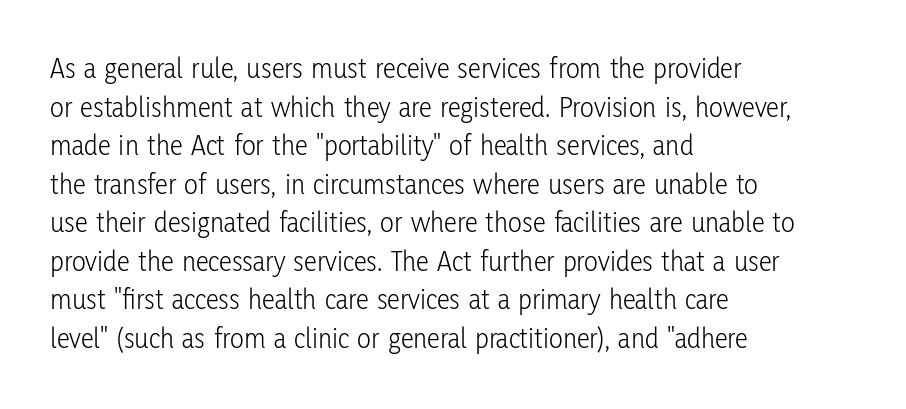
The space directly below the letters is spotless. Standard letterfit; no display-style spreading of the glyphs. The specimen reads as upright at a glance. The letters advance in unequal steps, a hallmark of proportional type.
